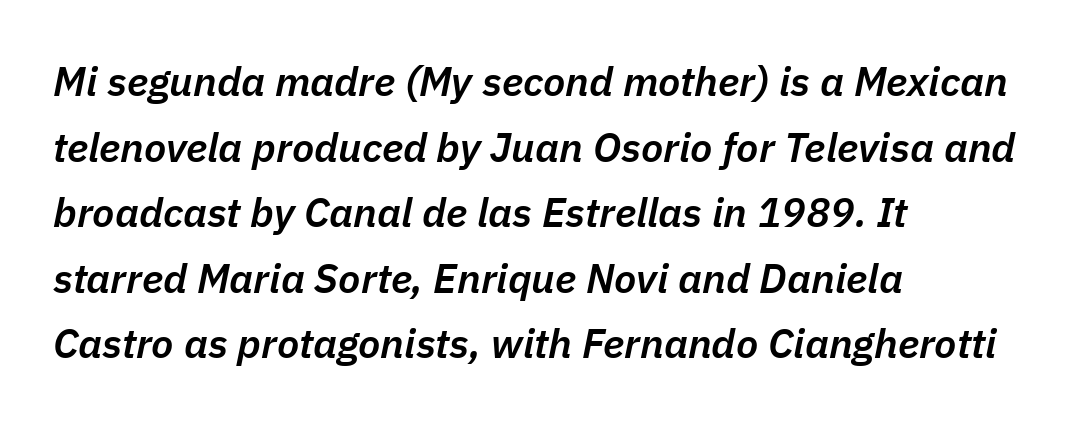
The image shows 41 px semibold type, italic (leaning right); set left-aligned, normal line spacing (1.6x), normal letter spacing, not underlined; low stroke contrast and a medium x-height.
